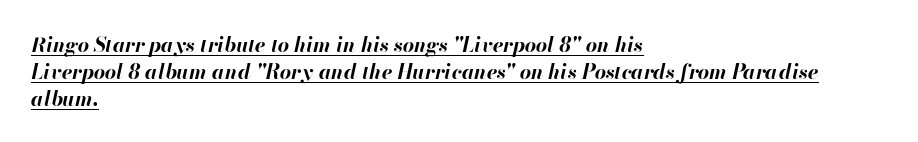
Teacher's note: observe the even left margin — that is flush-left alignment. In terms of posture, this sample is oblique. The strokes are fattened all the way to bold. Each word holds together tightly as a unit, with standard inter-letter gaps. Reading down the column, the eye jumps a familiar distance to each next line.
